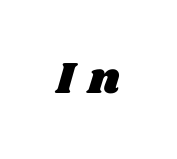
Q: Is the text underlined? A: No.
Q: Is the spacing between letters normal or unusually wide? A: Unusually wide.
Q: Width (condensed, normal, or wide)? A: Wide.
Q: Stroke contrast? A: Medium.
Q: x-height? A: Large.
Q: Monospaced? A: No.
